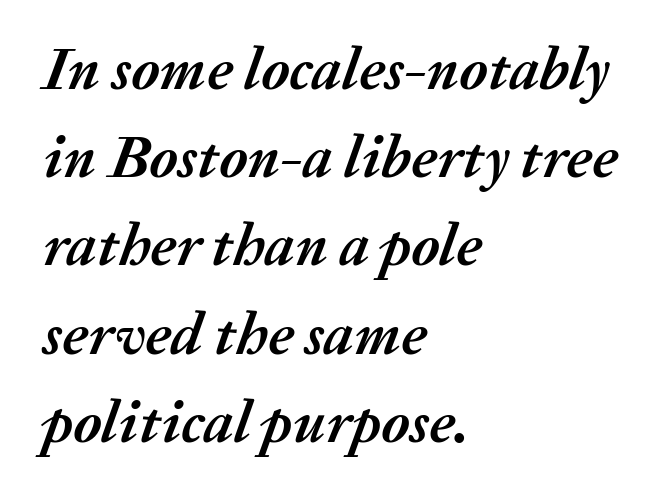
Q: Is the text bold? A: Yes.
Q: Is the text italic (slanted)? A: Yes, it leans right by about 20 degrees.
Q: Is the text underlined? A: No.
Q: How is the paragraph aligned? A: Left-aligned.
Q: Is the spacing between letters normal or unusually wide? A: Normal.
Q: Is the spacing between lines tight, normal or loose? A: Normal.
Q: Width (condensed, normal, or wide)? A: Normal.
Q: Stroke contrast? A: Medium.
Q: x-height? A: Medium.
Q: Monospaced? A: No.
